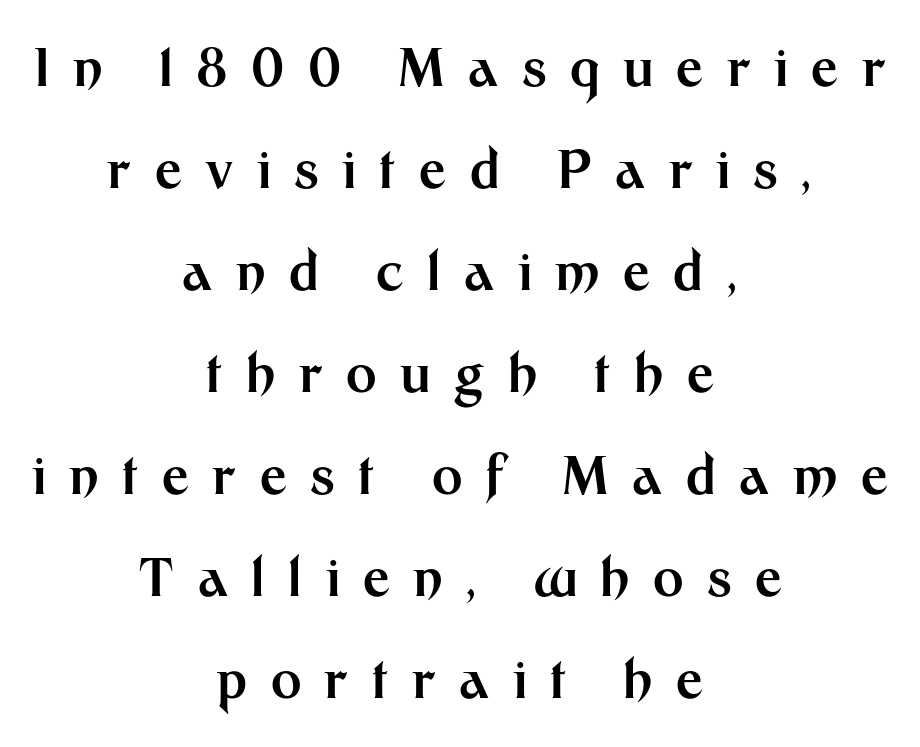
Q: Is the text bold? A: Yes.
Q: Is the text italic (slanted)? A: No, it is upright.
Q: Is the typeface a serif or a sans-serif typeface? A: Sans-serif.
Q: Is the text underlined? A: No.
Q: How is the paragraph aligned? A: Centered.
Q: Is the spacing between letters normal or unusually wide? A: Unusually wide.
Q: Is the spacing between lines tight, normal or loose? A: Loose.
Q: Width (condensed, normal, or wide)? A: Normal.
Q: Stroke contrast? A: Medium.
Q: x-height? A: Medium.
Q: Monospaced? A: No.
